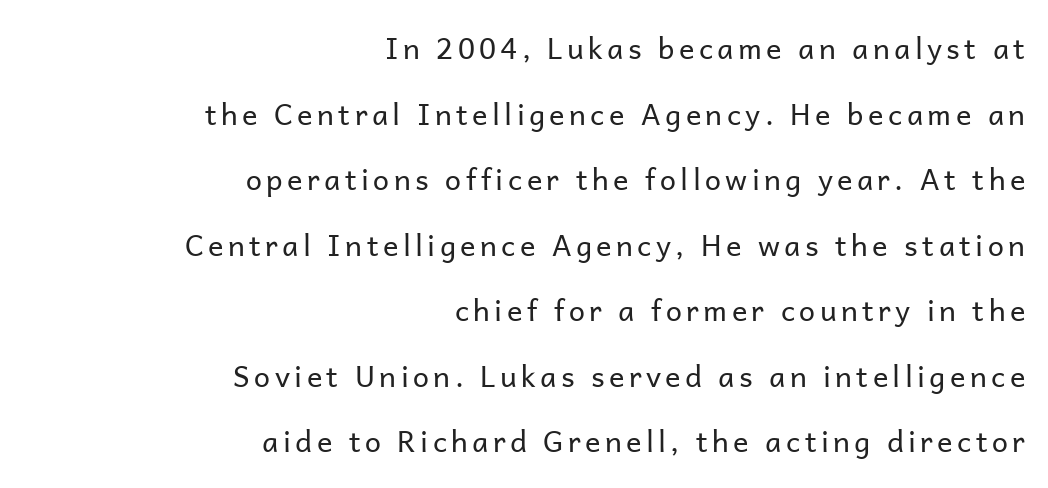
Q: Is the text bold? A: No.
Q: Is the text italic (slanted)? A: No, it is upright.
Q: Is the typeface a serif or a sans-serif typeface? A: Sans-serif.
Q: Is the text underlined? A: No.
Q: How is the paragraph aligned? A: Right-aligned.
Q: Is the spacing between lines tight, normal or loose? A: Loose.
Q: Width (condensed, normal, or wide)? A: Normal.
Q: Stroke contrast? A: Low.
Q: x-height? A: Medium.
Q: Monospaced? A: No.
